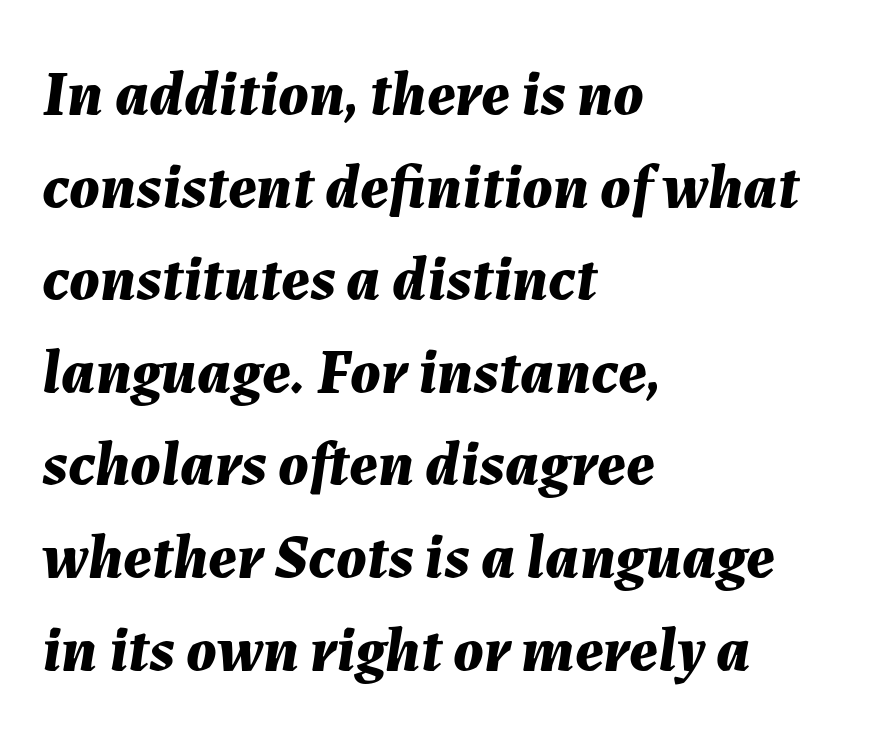
Q: Is the text bold? A: Yes.
Q: Is the text italic (slanted)? A: Yes, it leans right by about 7 degrees.
Q: Is the text underlined? A: No.
Q: How is the paragraph aligned? A: Left-aligned.
Q: Is the spacing between letters normal or unusually wide? A: Normal.
Q: Is the spacing between lines tight, normal or loose? A: Normal.
Q: Width (condensed, normal, or wide)? A: Normal.
Q: Stroke contrast? A: Medium.
Q: x-height? A: Medium.
Q: Monospaced? A: No.
